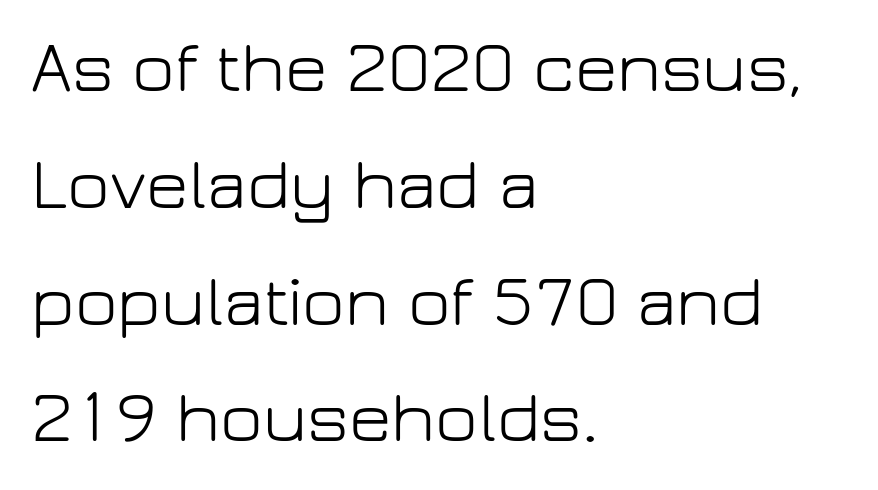
All the whitespace from short lines collects on the right. The font sits on the lighter half of the weight spectrum, regular included. No extra tracking has been applied to these lines. I'd call this a sans setting — the letters go barefoot. If you drew a line through each stem, it would be perfectly vertical. Spacing verdict: proportional, widths tailored to each character.
